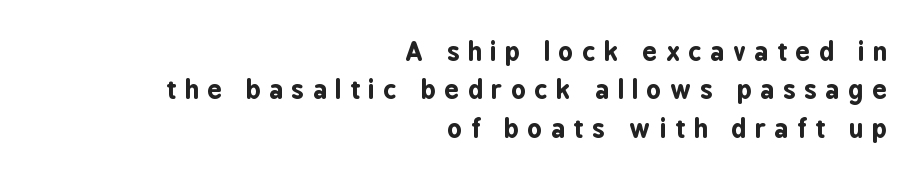
Q: Is the text bold? A: Yes.
Q: Is the text italic (slanted)? A: No, it is upright.
Q: Is the text underlined? A: No.
Q: How is the paragraph aligned? A: Right-aligned.
Q: Is the spacing between letters normal or unusually wide? A: Unusually wide.
Q: Is the spacing between lines tight, normal or loose? A: Normal.
